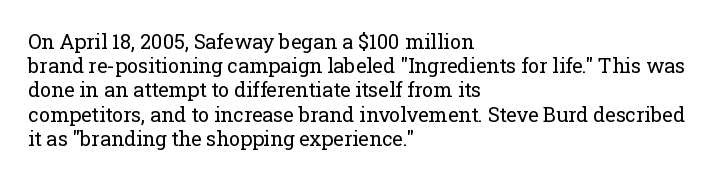
Tall strokes in this sample are plumb rather than angled. Decoration check: the copy has no underline. Words appear dense and cohesive because spacing is normal. The typesetter chose a ragged-right arrangement here.
